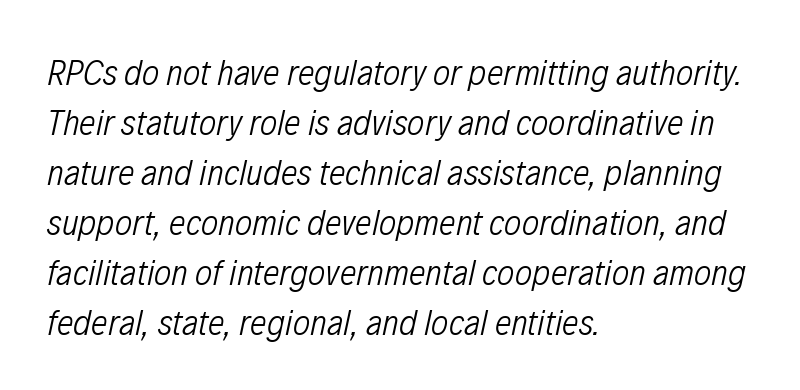
Q: Is the text bold? A: No.
Q: Is the text italic (slanted)? A: Yes, it leans right by about 12 degrees.
Q: Is the text underlined? A: No.
Q: How is the paragraph aligned? A: Left-aligned.
Q: Is the spacing between letters normal or unusually wide? A: Normal.
Q: Is the spacing between lines tight, normal or loose? A: Normal.
Q: Width (condensed, normal, or wide)? A: Condensed.
Q: Stroke contrast? A: Low.
Q: x-height? A: Medium.
Q: Monospaced? A: No.
